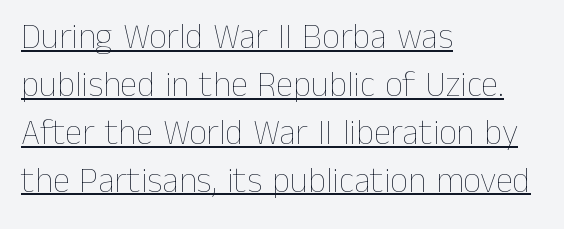
{"italic": "no", "bold": "no", "weight": "thin", "width": "normal", "stroke_contrast": "low", "x_height": "medium", "monospaced": "no", "underline": "yes", "align": "left", "line_spacing": "normal", "line_spacing_ratio": 1.37, "letter_spacing": "normal", "letter_spacing_em": 0.0, "glyph_px": 35}
